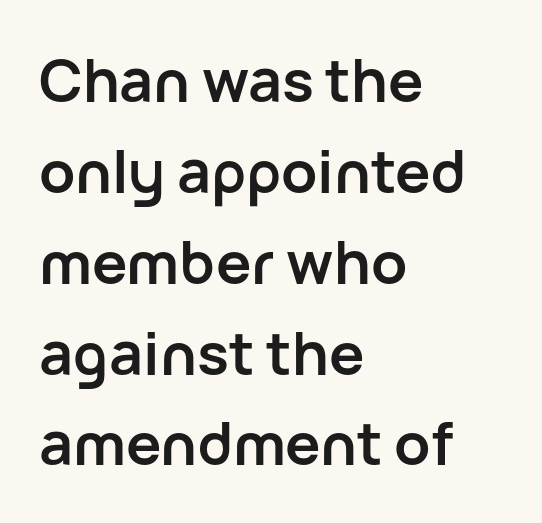
Posture: upright roman. The rendering keeps characters at their native spacing. This is heavy type, rendered in bold. Only glyphs here, with clear space below each row. Looks like regular typesetting: each glyph gets only the width it needs. Quick note: interline space is typical.
